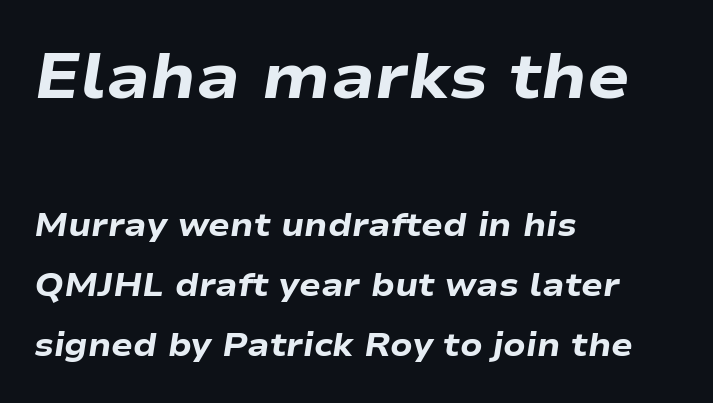
{"italic": "yes", "lean": "right", "slant_degrees": 9, "bold": "yes", "weight": "heavy", "width": "wide", "stroke_contrast": "low", "x_height": "medium", "monospaced": "no", "underline": "no", "align": "left", "line_spacing_ratio": 1.88, "letter_spacing": "normal", "letter_spacing_em": 0.0, "larger_block": "first", "size_ratio": 1.97, "glyph_px": 63}
